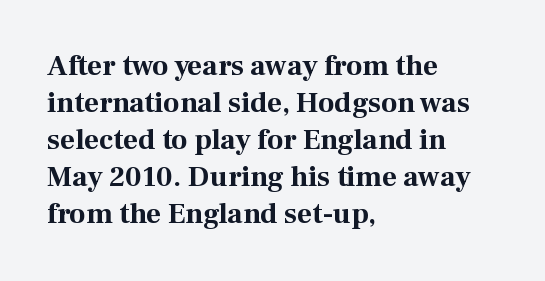
The image shows 29 px bold serif type, upright; set left-aligned, normal line spacing (1.28x), normal letter spacing, not underlined; medium stroke contrast and a medium x-height.
